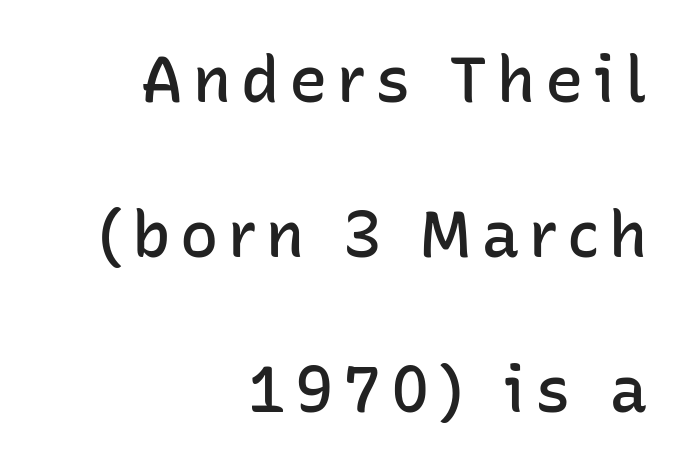
Q: Is the text bold? A: Semi-bold.
Q: Is the text italic (slanted)? A: No, it is upright.
Q: Is the typeface a serif or a sans-serif typeface? A: Sans-serif.
Q: Is the text underlined? A: No.
Q: How is the paragraph aligned? A: Right-aligned.
Q: Is the spacing between lines tight, normal or loose? A: Loose.
Q: Width (condensed, normal, or wide)? A: Normal.
Q: Stroke contrast? A: Low.
Q: x-height? A: Medium.
Q: Monospaced? A: No.
